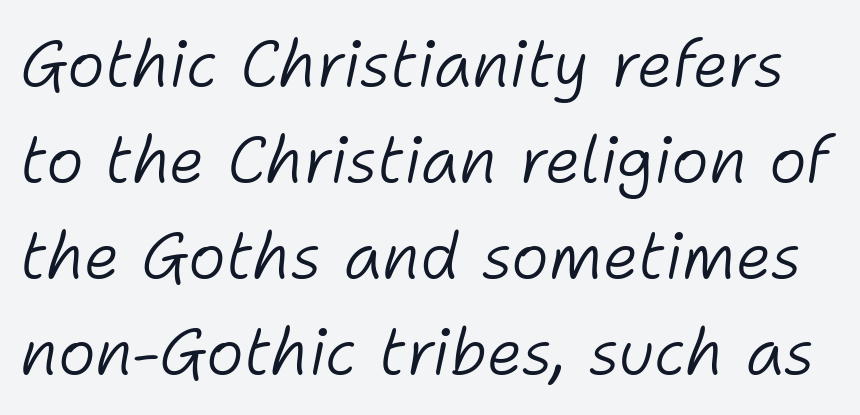
{"italic": "yes", "lean": "right", "slant_degrees": 11, "bold": "no", "weight": "light", "width": "normal", "stroke_contrast": "low", "x_height": "medium", "monospaced": "no", "underline": "no", "line_spacing": "normal", "line_spacing_ratio": 1.5, "letter_spacing": "normal", "letter_spacing_em": 0.0, "glyph_px": 64}
